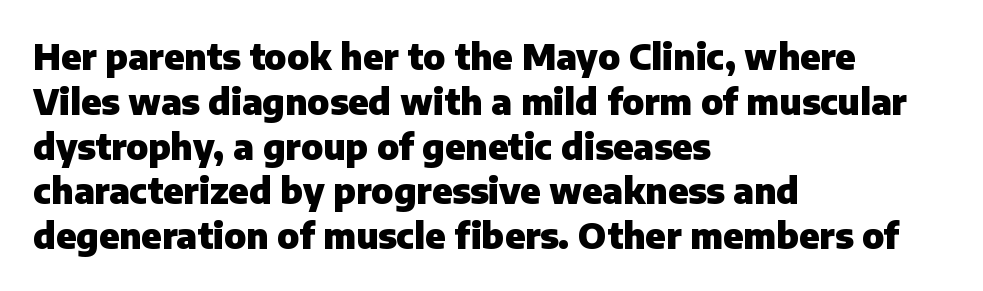
Vertical strokes here are truly vertical. The strip under each line holds only bare page. Students, note that the glyphs here touch the page at normal intervals. The passage shown is emphatically bold. Here the designer chose a conventional face with non-uniform glyph widths. Caption: multi-line text, flush left, ragged right.
